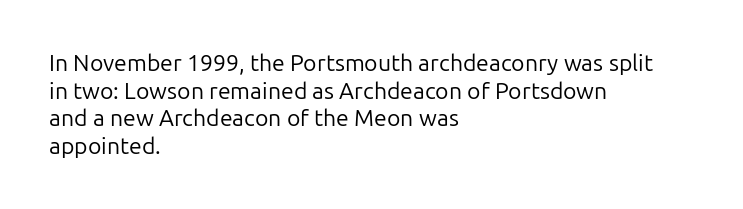
The image shows 23 px text type, upright; set left-aligned, line spacing 1.2x, normal letter spacing, not underlined.
